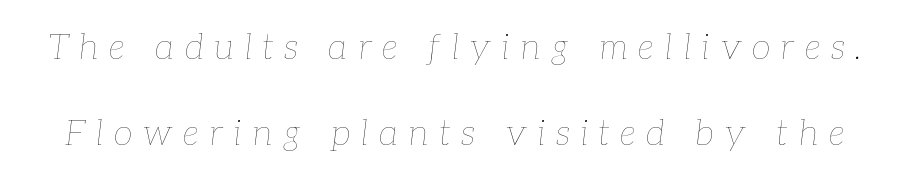
Q: Is the text bold? A: No.
Q: Is the text italic (slanted)? A: Yes, it leans right by about 7 degrees.
Q: Is the text underlined? A: No.
Q: Is the spacing between letters normal or unusually wide? A: Unusually wide.
Q: Is the spacing between lines tight, normal or loose? A: Loose.
Q: Width (condensed, normal, or wide)? A: Normal.
Q: Stroke contrast? A: Low.
Q: x-height? A: Medium.
Q: Monospaced? A: No.
